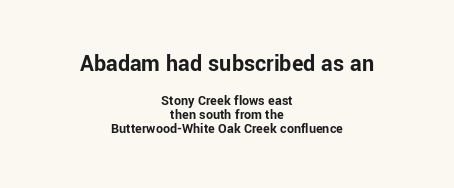
Q: Is the text bold? A: Yes.
Q: Is the text italic (slanted)? A: No, it is upright.
Q: Is the text underlined? A: No.
Q: How is the paragraph aligned? A: Centered.
Q: Is the spacing between letters normal or unusually wide? A: Normal.
Q: Is the spacing between lines tight, normal or loose? A: Tight.
Q: Which block of text is set in a larger size, the first (top) or the second (bottom)? A: The first (top) one.
